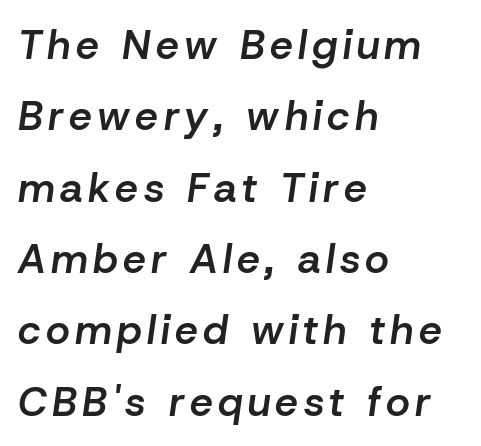
{"italic": "yes", "lean": "right", "slant_degrees": 8, "bold": "semi", "weight": "semibold", "width": "normal", "stroke_contrast": "low", "x_height": "medium", "monospaced": "no", "underline": "no", "align": "left", "line_spacing_ratio": 1.74, "glyph_px": 41}
